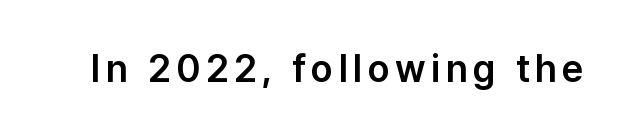
{"serif": "no", "italic": "no", "width": "normal", "stroke_contrast": "low", "x_height": "medium", "monospaced": "no", "underline": "no", "glyph_px": 38}
